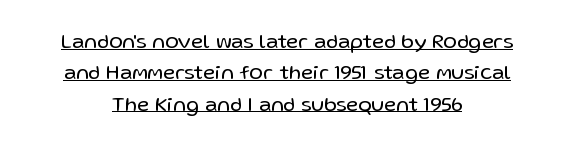
{"italic": "no", "bold": "no", "underline": "yes", "align": "center", "line_spacing": "normal", "line_spacing_ratio": 1.49, "letter_spacing": "normal", "letter_spacing_em": 0.0, "glyph_px": 21}
